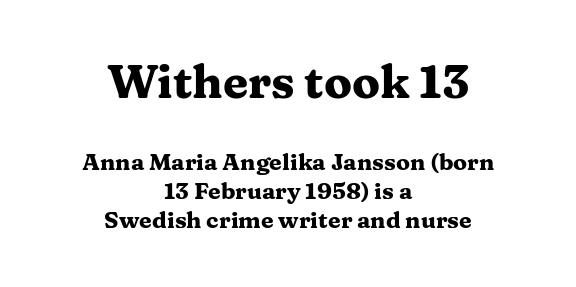
The image shows 46 px heavy, wide serif type, upright; set centered, normal line spacing (1.25x), normal letter spacing, not underlined; the first (top) block is 2.0x larger; medium stroke contrast and a medium x-height.
